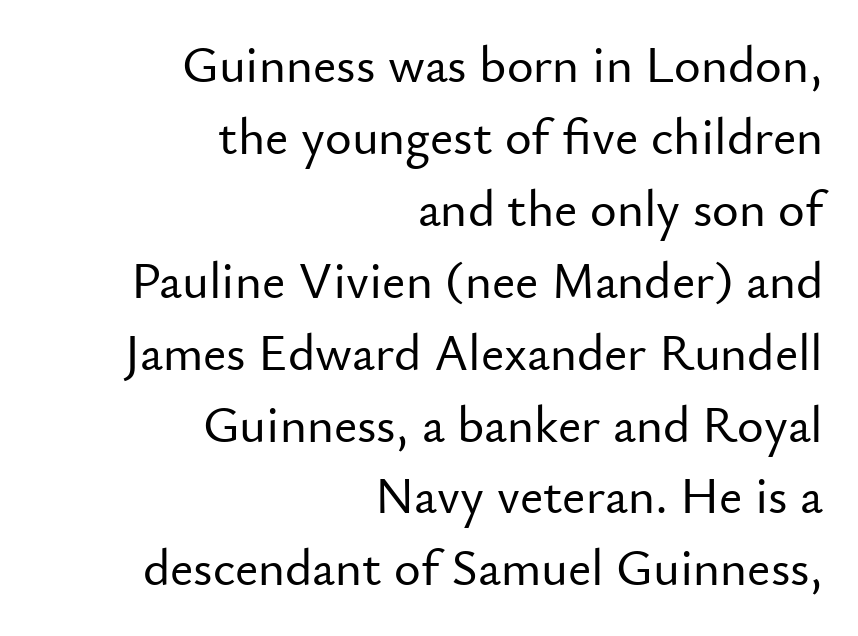
Q: Is the text italic (slanted)? A: No, it is upright.
Q: Is the typeface a serif or a sans-serif typeface? A: Sans-serif.
Q: Is the text underlined? A: No.
Q: How is the paragraph aligned? A: Right-aligned.
Q: Is the spacing between letters normal or unusually wide? A: Normal.
Q: Is the spacing between lines tight, normal or loose? A: Normal.
Q: Width (condensed, normal, or wide)? A: Normal.
Q: Stroke contrast? A: Low.
Q: x-height? A: Small.
Q: Monospaced? A: No.
